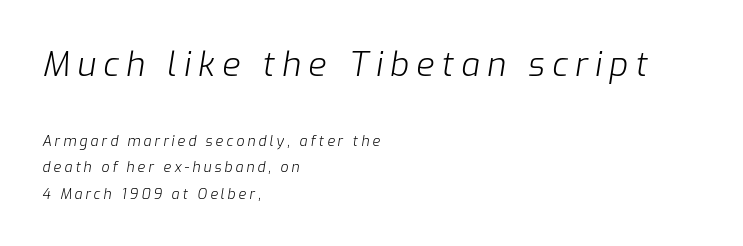
The image shows 33 px light type, italic (leaning right); set left-aligned, line spacing 1.89x, unusually wide letter spacing (+0.22 em), not underlined; the first (top) block is 2.36x larger; low stroke contrast and a medium x-height.
